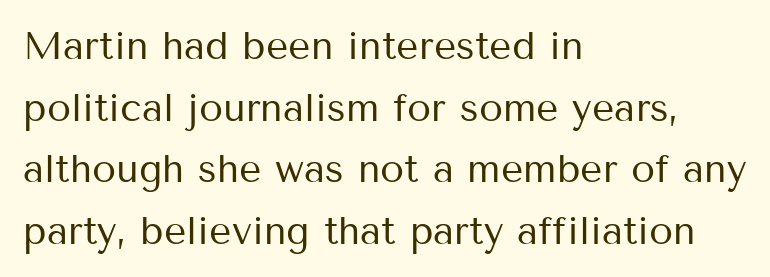
The image shows 39 px regular-weight sans-serif type, upright; set left-aligned, normal line spacing (1.58x), normal letter spacing, not underlined; medium stroke contrast and a medium x-height.
